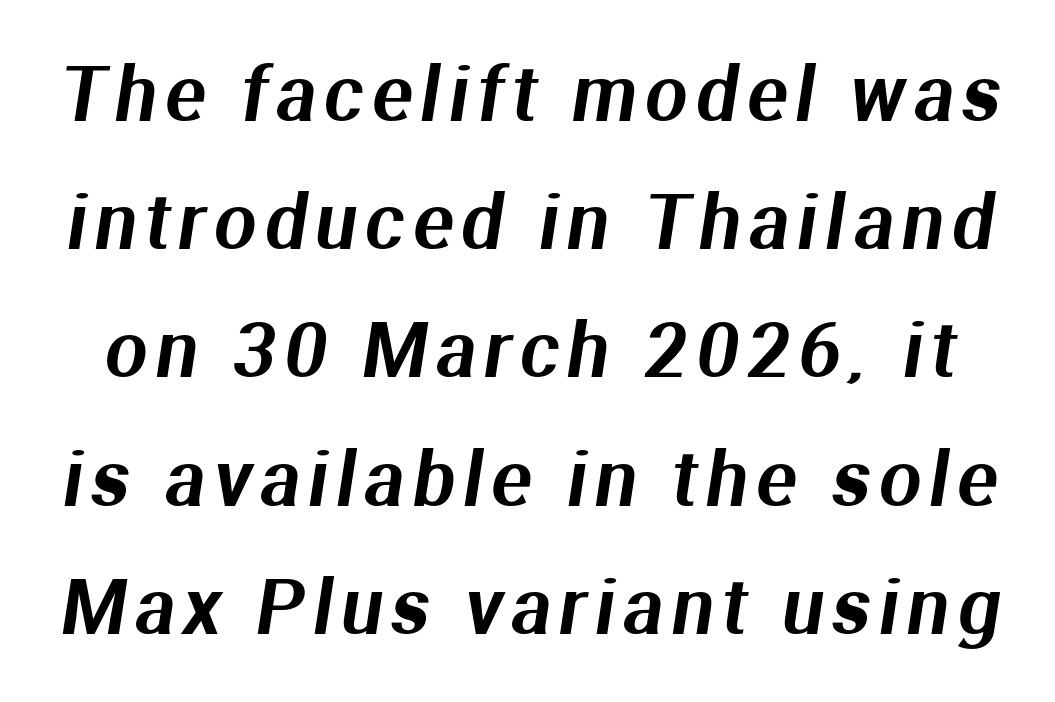
You can tell from the bare stems that sans-serif type was used. The face used here is proportionally spaced, like ordinary book or web type. Rule under the text: the space is simply empty.
